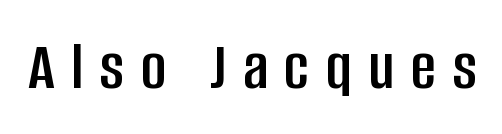
The image shows 70 px condensed sans-serif type, upright; set unusually wide letter spacing (+0.23 em), not underlined; low stroke contrast and a large x-height.
